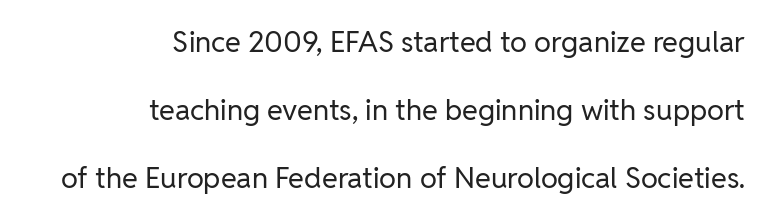
No letter is thick-stroked: the sample isn't bold. Notice the wide empty band between every row — that's loose leading. Does the lettering tilt? It doesn't — this is upright. The face used here is proportionally spaced, like ordinary book or web type.
